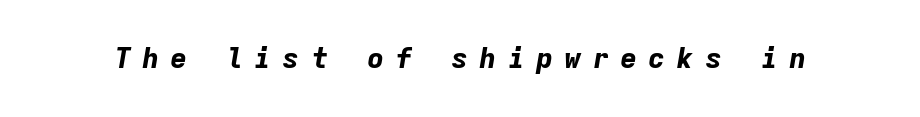
The image shows 29 px bold type, italic (leaning right), monospaced; set unusually wide letter spacing (+0.37 em), not underlined; low stroke contrast and a medium x-height.
